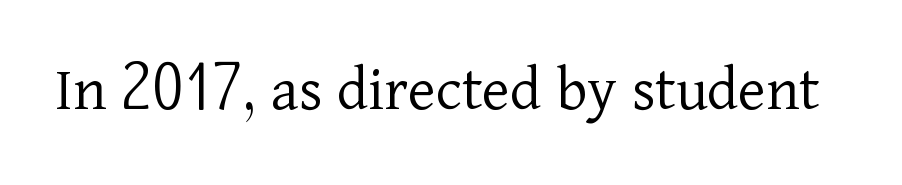
The letterforms sit at book weight or below. Quick note: underline off. Observe the ordinary spacing: letters are neighbours, not strangers. Small tapered or slab feet sit at the stroke ends, so this counts as serif. Here the designer chose a conventional face with non-uniform glyph widths.
